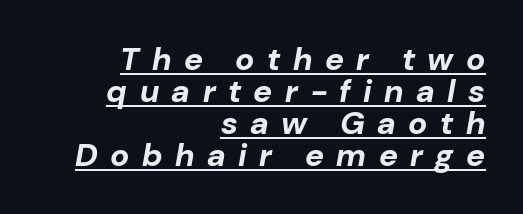
Q: Is the text bold? A: Yes.
Q: Is the text italic (slanted)? A: Yes, it leans right by about 10 degrees.
Q: Is the text underlined? A: Yes.
Q: How is the paragraph aligned? A: Right-aligned.
Q: Is the spacing between letters normal or unusually wide? A: Unusually wide.
Q: Is the spacing between lines tight, normal or loose? A: Tight.
Q: Width (condensed, normal, or wide)? A: Normal.
Q: Stroke contrast? A: Low.
Q: x-height? A: Medium.
Q: Monospaced? A: No.
